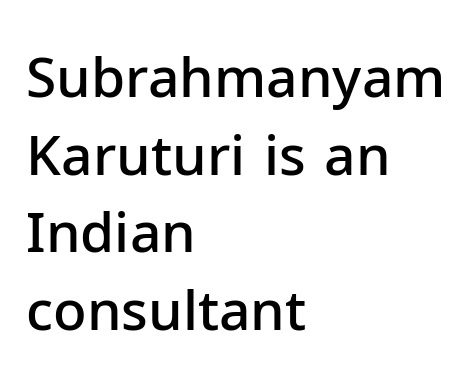
Q: Is the text bold? A: Semi-bold.
Q: Is the text italic (slanted)? A: No, it is upright.
Q: Is the typeface a serif or a sans-serif typeface? A: Sans-serif.
Q: Is the text underlined? A: No.
Q: How is the paragraph aligned? A: Left-aligned.
Q: Is the spacing between letters normal or unusually wide? A: Normal.
Q: Is the spacing between lines tight, normal or loose? A: Normal.
Q: Width (condensed, normal, or wide)? A: Normal.
Q: Stroke contrast? A: Low.
Q: x-height? A: Medium.
Q: Monospaced? A: No.
